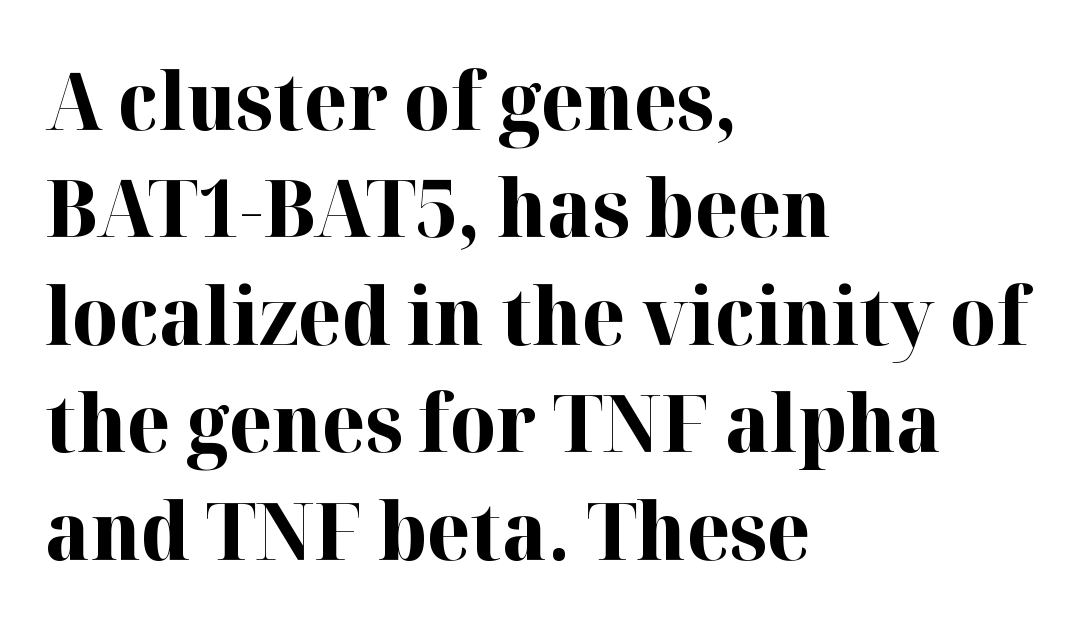
Q: Is the text bold? A: Yes.
Q: Is the text italic (slanted)? A: No, it is upright.
Q: Is the typeface a serif or a sans-serif typeface? A: Serif.
Q: Is the text underlined? A: No.
Q: How is the paragraph aligned? A: Left-aligned.
Q: Is the spacing between letters normal or unusually wide? A: Normal.
Q: Is the spacing between lines tight, normal or loose? A: Normal.
Q: Width (condensed, normal, or wide)? A: Normal.
Q: Stroke contrast? A: High.
Q: x-height? A: Medium.
Q: Monospaced? A: No.
